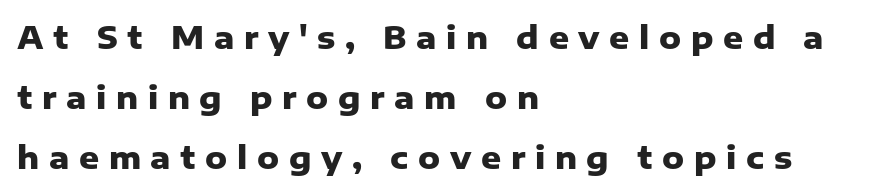
Does the leading feel generous? Absolutely, it's lavish. This is heavy type, rendered in bold. Alignment: flush left. The typeface chosen for these lines omits serifs. These lines are rendered in a variable-pitch font. The glyphs are unaccompanied by any horizontal stroke below them.
